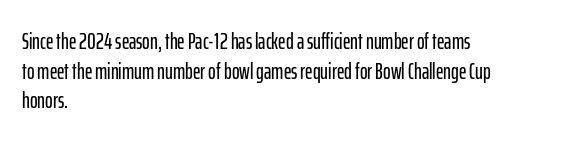
Q: Is the text italic (slanted)? A: No, it is upright.
Q: Is the text underlined? A: No.
Q: How is the paragraph aligned? A: Left-aligned.
Q: Is the spacing between letters normal or unusually wide? A: Normal.
Q: Is the spacing between lines tight, normal or loose? A: Normal.
